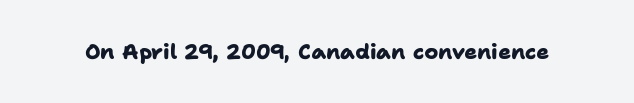
Q: Is the text bold? A: Yes.
Q: Is the text underlined? A: No.
Q: Is the spacing between letters normal or unusually wide? A: Normal.
